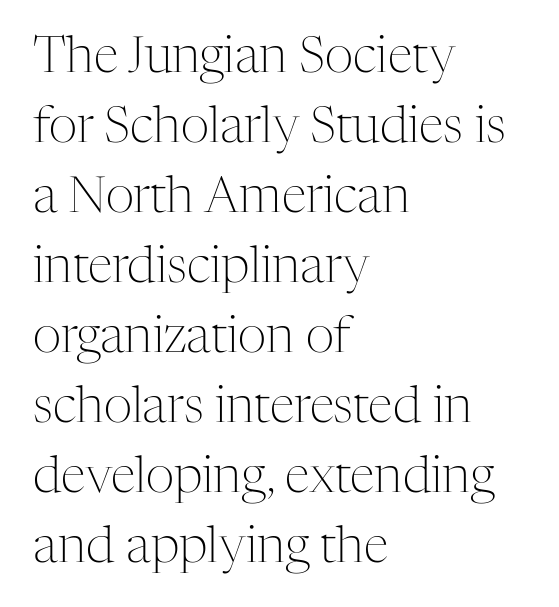
Q: Is the text bold? A: No.
Q: Is the text italic (slanted)? A: No, it is upright.
Q: Is the typeface a serif or a sans-serif typeface? A: Serif.
Q: Is the text underlined? A: No.
Q: How is the paragraph aligned? A: Left-aligned.
Q: Is the spacing between letters normal or unusually wide? A: Normal.
Q: Is the spacing between lines tight, normal or loose? A: Normal.
Q: Width (condensed, normal, or wide)? A: Normal.
Q: Stroke contrast? A: Medium.
Q: x-height? A: Medium.
Q: Monospaced? A: No.
